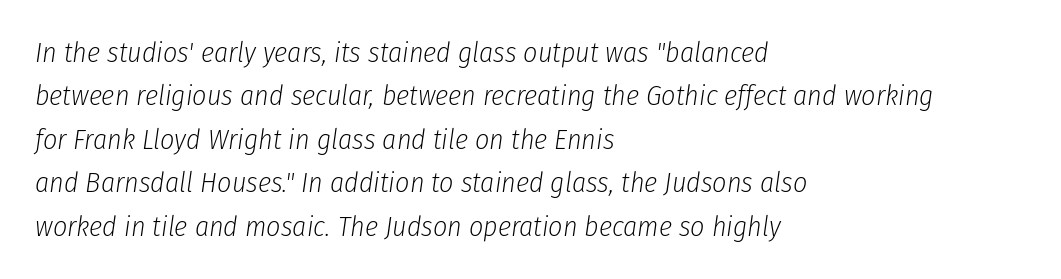
{"italic": "yes", "lean": "right", "slant_degrees": 8, "bold": "no", "weight": "light", "width": "condensed", "stroke_contrast": "low", "x_height": "medium", "monospaced": "no", "underline": "no", "align": "left", "line_spacing": "normal", "line_spacing_ratio": 1.55, "letter_spacing": "normal", "letter_spacing_em": 0.0, "glyph_px": 28}
